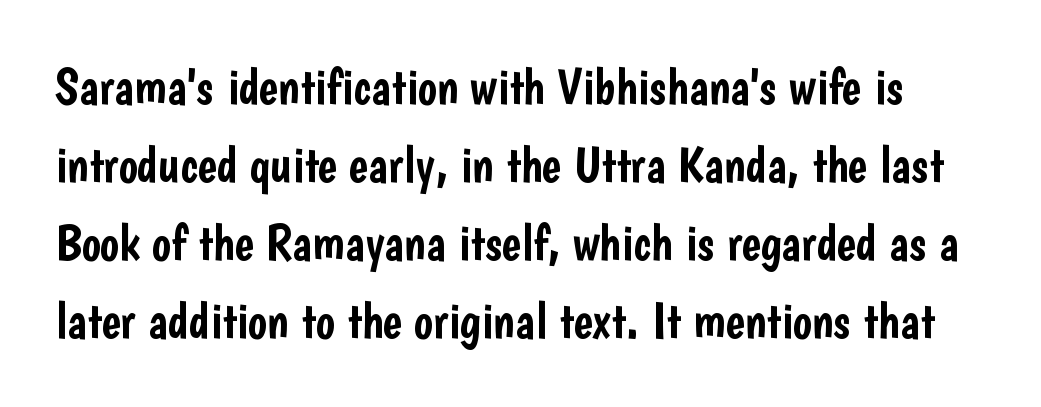
Q: Is the text italic (slanted)? A: No, it is upright.
Q: Is the typeface a serif or a sans-serif typeface? A: Sans-serif.
Q: Is the text underlined? A: No.
Q: Is the spacing between letters normal or unusually wide? A: Normal.
Q: Is the spacing between lines tight, normal or loose? A: Normal.
Q: Width (condensed, normal, or wide)? A: Condensed.
Q: Stroke contrast? A: Low.
Q: x-height? A: Medium.
Q: Monospaced? A: No.
